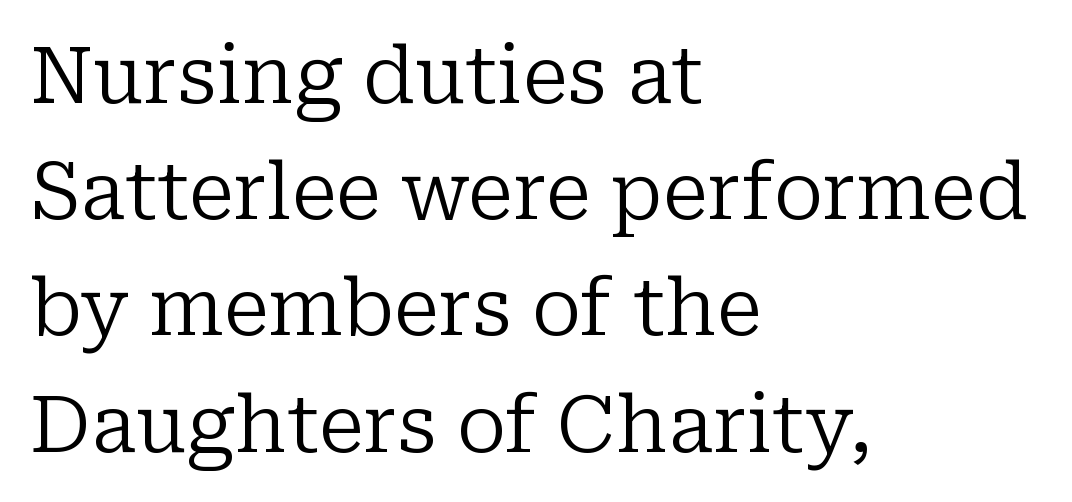
The image shows 78 px regular-weight serif type, upright; set left-aligned, normal line spacing (1.49x), normal letter spacing, not underlined; low stroke contrast and a medium x-height.
